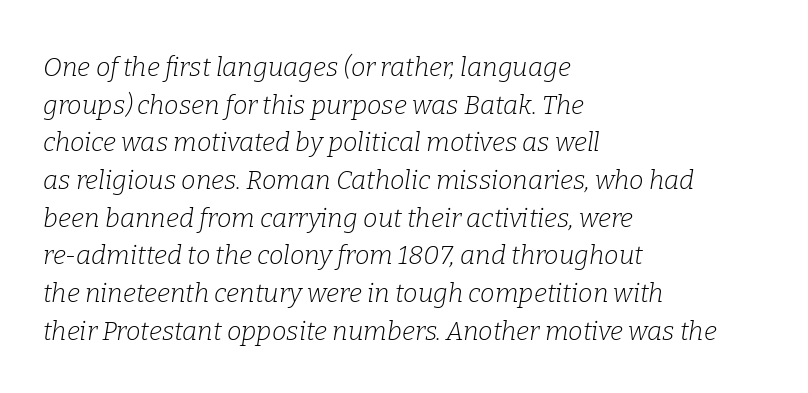
Q: Is the text bold? A: No.
Q: Is the text italic (slanted)? A: Yes, it leans right by about 9 degrees.
Q: Is the text underlined? A: No.
Q: How is the paragraph aligned? A: Left-aligned.
Q: Is the spacing between letters normal or unusually wide? A: Normal.
Q: Is the spacing between lines tight, normal or loose? A: Normal.
